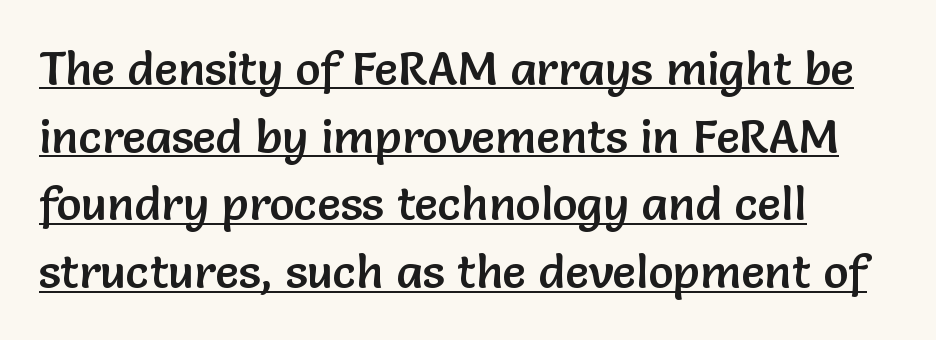
The image shows 47 px sans-serif type, upright; set left-aligned, normal line spacing (1.44x), normal letter spacing, underlined; low stroke contrast and a medium x-height.
